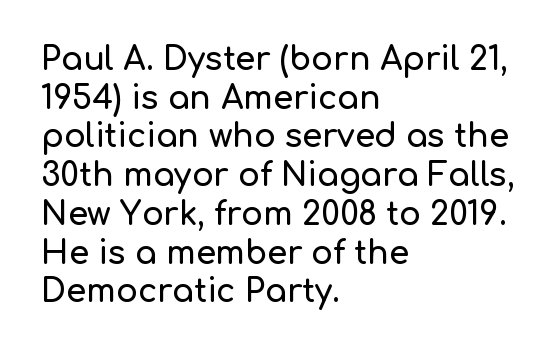
Caption: multi-line text, flush left, ragged right. These lines are rendered in a variable-pitch font. Examine the stroke ends and you'll find no serifs. A clean baseline with only descenders dipping below it. The horizontal fit of the characters is conventional and even.
